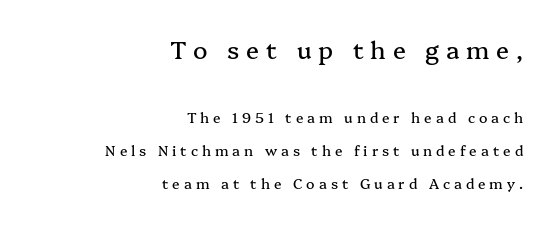
{"italic": "no", "underline": "no", "align": "right", "line_spacing": "loose", "line_spacing_ratio": 2.34, "letter_spacing": "wide", "letter_spacing_em": 0.28, "larger_block": "first", "size_ratio": 1.71, "glyph_px": 24}
